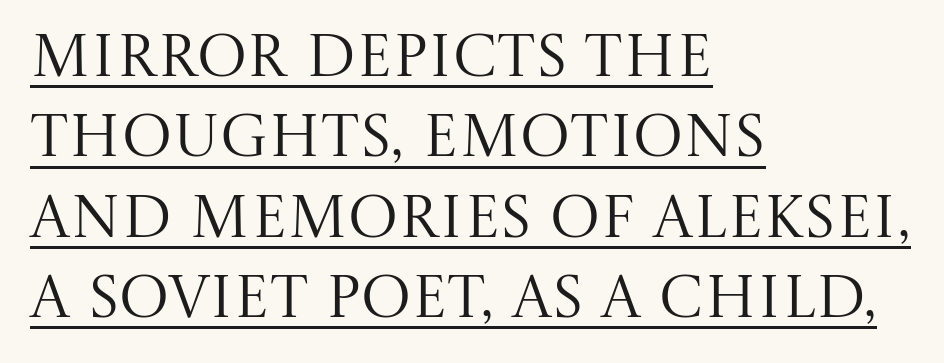
The image shows 60 px regular-weight serif type, upright; set left-aligned, normal line spacing (1.34x), normal letter spacing, underlined; medium stroke contrast and a large x-height.
